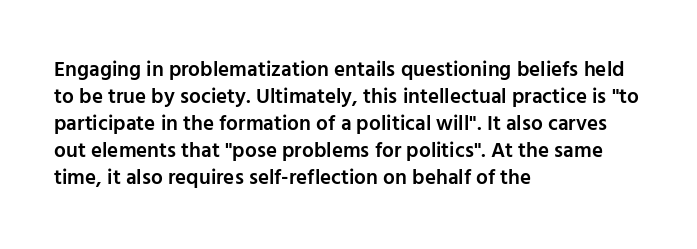
The image shows 21 px text type, upright; set left-aligned, normal line spacing (1.28x), normal letter spacing, not underlined.
